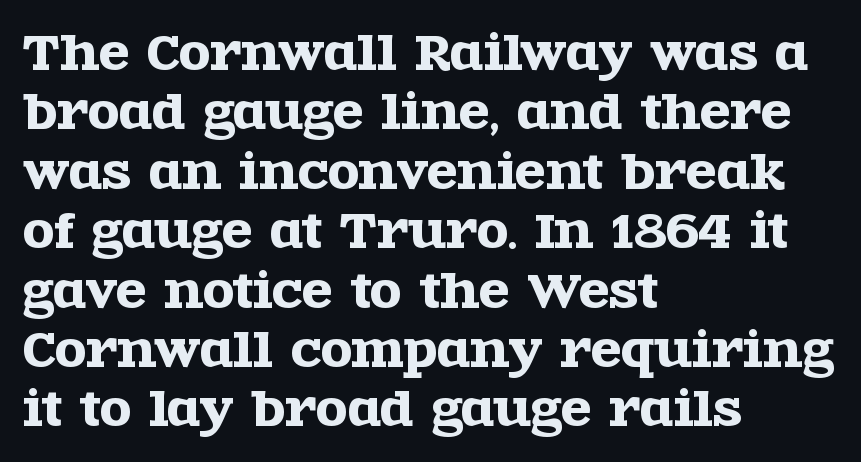
The image shows 45 px wide serif type, upright; set left-aligned, normal line spacing (1.32x), normal letter spacing, not underlined; a large x-height.
